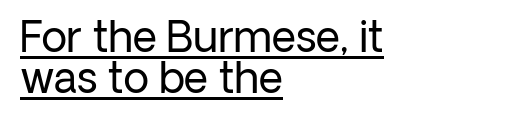
The image shows 42 px regular-weight sans-serif type, upright; set left-aligned, tight line spacing (0.97x), normal letter spacing, underlined; low stroke contrast and a medium x-height.
